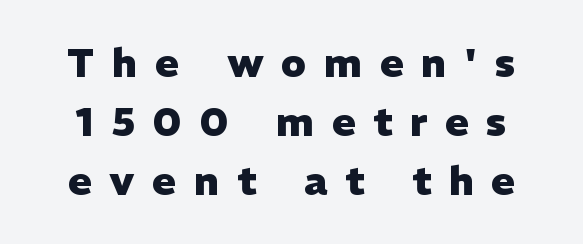
These lines were composed using upright roman letters. Does the type have serifs? No, each stem ends abruptly. The leading is moderate, giving the passage an even texture. You'd pick this weight for a headline — it's a proper bold.
